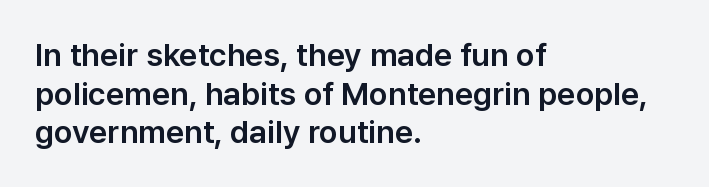
Caption: multi-line text, flush left, ragged right. These lines are rendered in a variable-pitch font. Examine the stroke ends and you'll find no serifs. A clean baseline with only descenders dipping below it. The horizontal fit of the characters is conventional and even.
